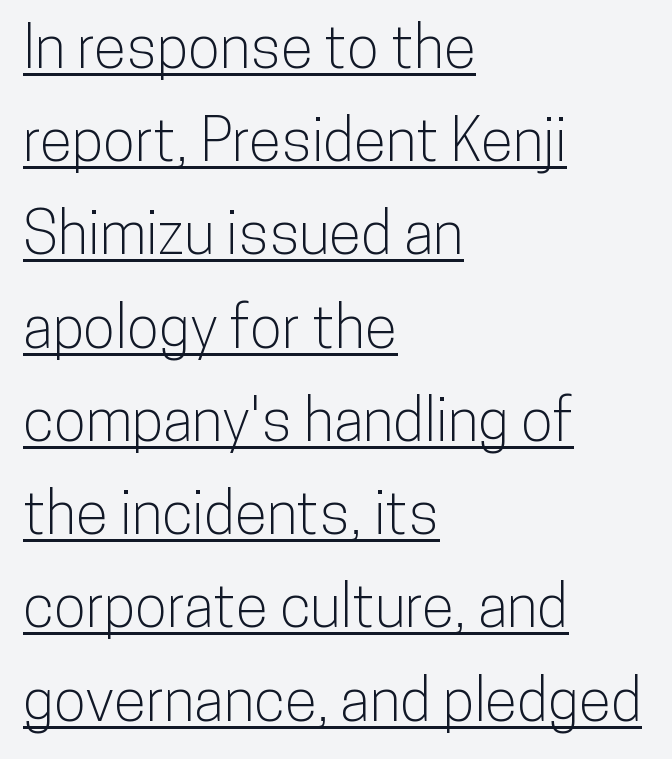
{"serif": "no", "italic": "no", "width": "condensed", "stroke_contrast": "low", "x_height": "medium", "monospaced": "no", "underline": "yes", "align": "left", "line_spacing": "normal", "line_spacing_ratio": 1.58, "letter_spacing": "normal", "letter_spacing_em": 0.0, "glyph_px": 59}
